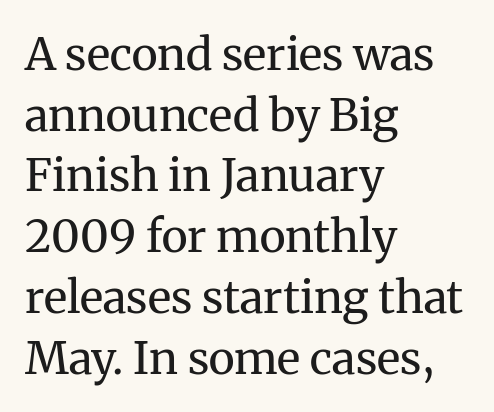
The image shows 45 px regular-weight serif type, upright; set left-aligned, normal line spacing (1.35x), normal letter spacing, not underlined; medium stroke contrast and a medium x-height.
